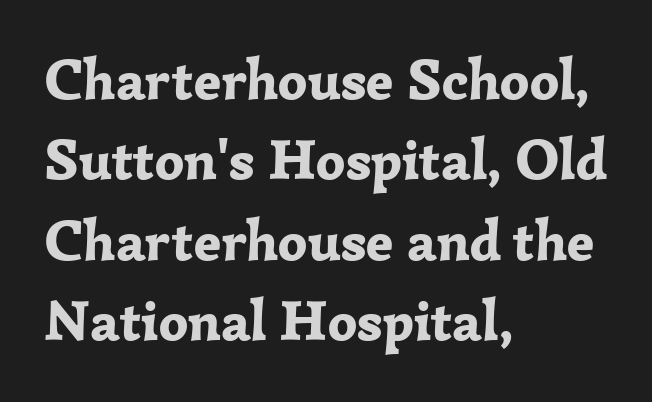
Q: Is the text bold? A: Yes.
Q: Is the text italic (slanted)? A: No, it is upright.
Q: Is the typeface a serif or a sans-serif typeface? A: Serif.
Q: Is the text underlined? A: No.
Q: How is the paragraph aligned? A: Left-aligned.
Q: Is the spacing between letters normal or unusually wide? A: Normal.
Q: Is the spacing between lines tight, normal or loose? A: Normal.
Q: Width (condensed, normal, or wide)? A: Normal.
Q: Stroke contrast? A: Low.
Q: x-height? A: Medium.
Q: Monospaced? A: No.
